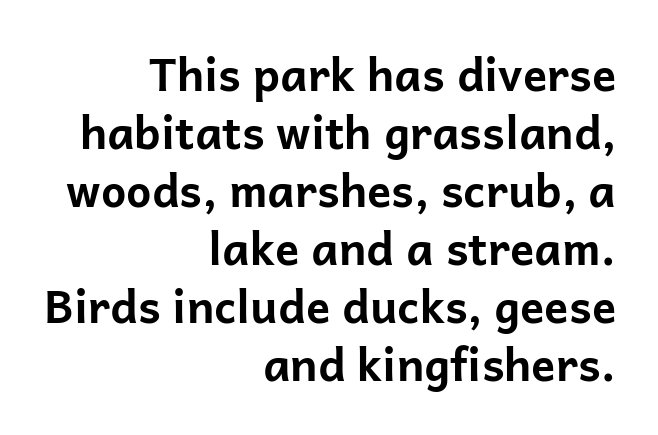
As a designer I'd log this as weight 700, bold. The glyphs in this specimen are sans serif. Quick note: not italic, upright. These lines keep a tight, regular rhythm from letter to letter. These lines stack with their right ends in a neat column.
